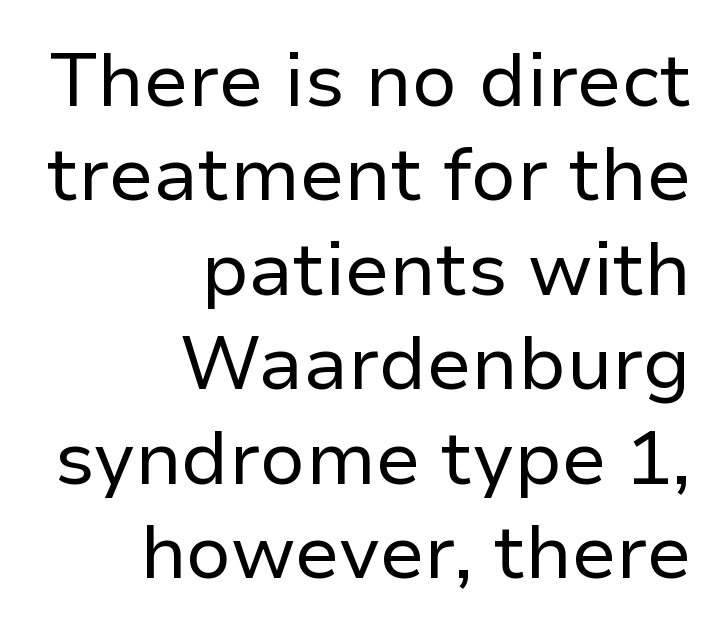
The letters carry no serifs — their stems end cleanly without finishing strokes. The line texture is even and compact thanks to regular tracking. Letters have the restrained weight of plain body copy at most. Summary of vertical rhythm: regular, with standard interline spacing. The font's upright variant was chosen for this text. Is this a fixed-width face? No — the glyphs have proportional, varying widths.
